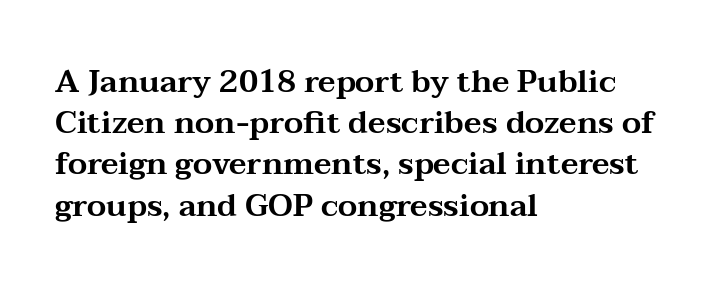
The image shows 31 px wide serif type, upright; set left-aligned, normal line spacing (1.33x), normal letter spacing, not underlined; medium stroke contrast and a medium x-height.
